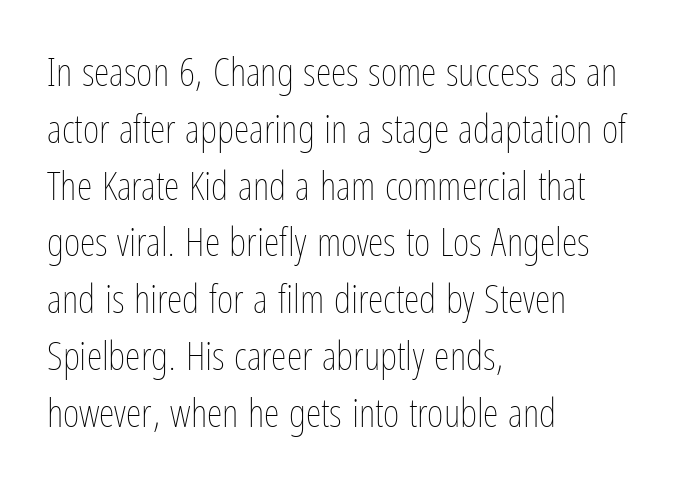
Q: Is the text bold? A: No.
Q: Is the text italic (slanted)? A: No, it is upright.
Q: Is the text underlined? A: No.
Q: How is the paragraph aligned? A: Left-aligned.
Q: Is the spacing between letters normal or unusually wide? A: Normal.
Q: Is the spacing between lines tight, normal or loose? A: Normal.
Q: Width (condensed, normal, or wide)? A: Condensed.
Q: Stroke contrast? A: Low.
Q: x-height? A: Medium.
Q: Monospaced? A: No.
